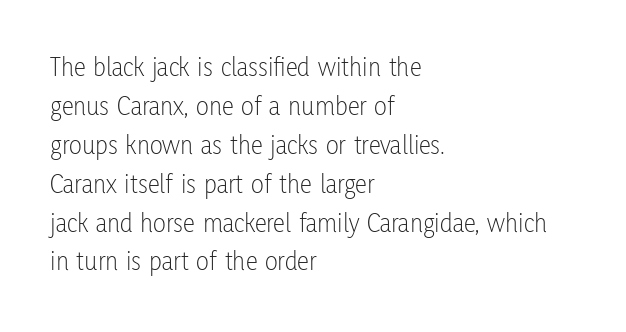
The image shows 27 px text type, upright; set left-aligned, normal line spacing (1.44x), normal letter spacing, not underlined.
